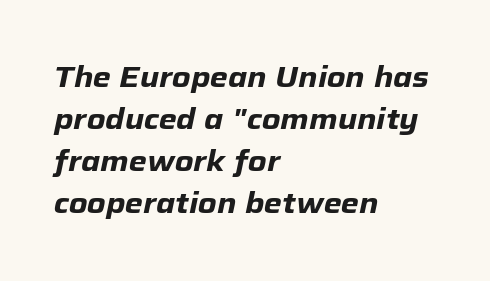
The image shows 29 px heavy type, italic (leaning right); set left-aligned, normal line spacing (1.45x), normal letter spacing, not underlined; low stroke contrast and a medium x-height.
